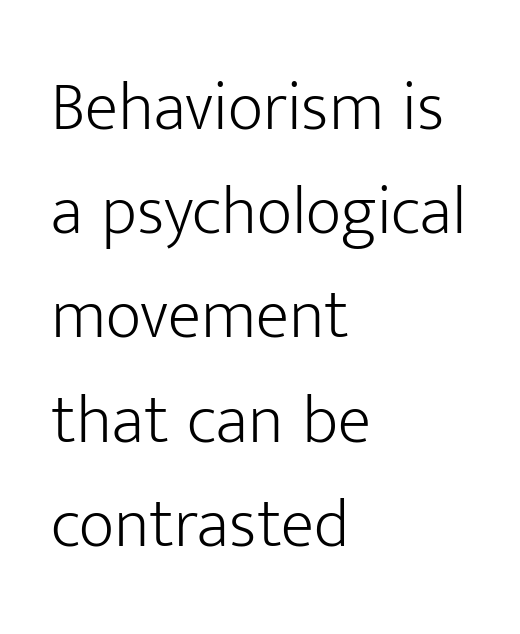
The image shows 69 px light sans-serif type, upright; set left-aligned, normal line spacing (1.51x), normal letter spacing, not underlined; low stroke contrast and a medium x-height.
